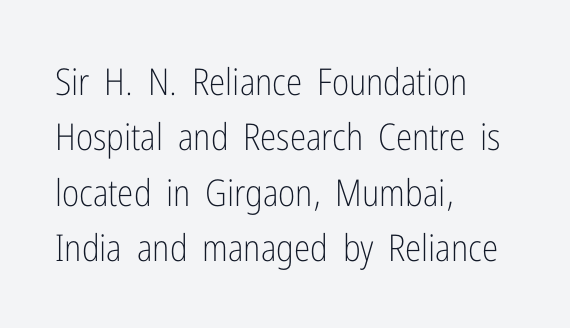
Q: Is the text bold? A: No.
Q: Is the text italic (slanted)? A: No, it is upright.
Q: Is the typeface a serif or a sans-serif typeface? A: Sans-serif.
Q: Is the text underlined? A: No.
Q: How is the paragraph aligned? A: Left-aligned.
Q: Is the spacing between letters normal or unusually wide? A: Normal.
Q: Is the spacing between lines tight, normal or loose? A: Normal.
Q: Width (condensed, normal, or wide)? A: Condensed.
Q: Stroke contrast? A: Low.
Q: x-height? A: Medium.
Q: Monospaced? A: No.
